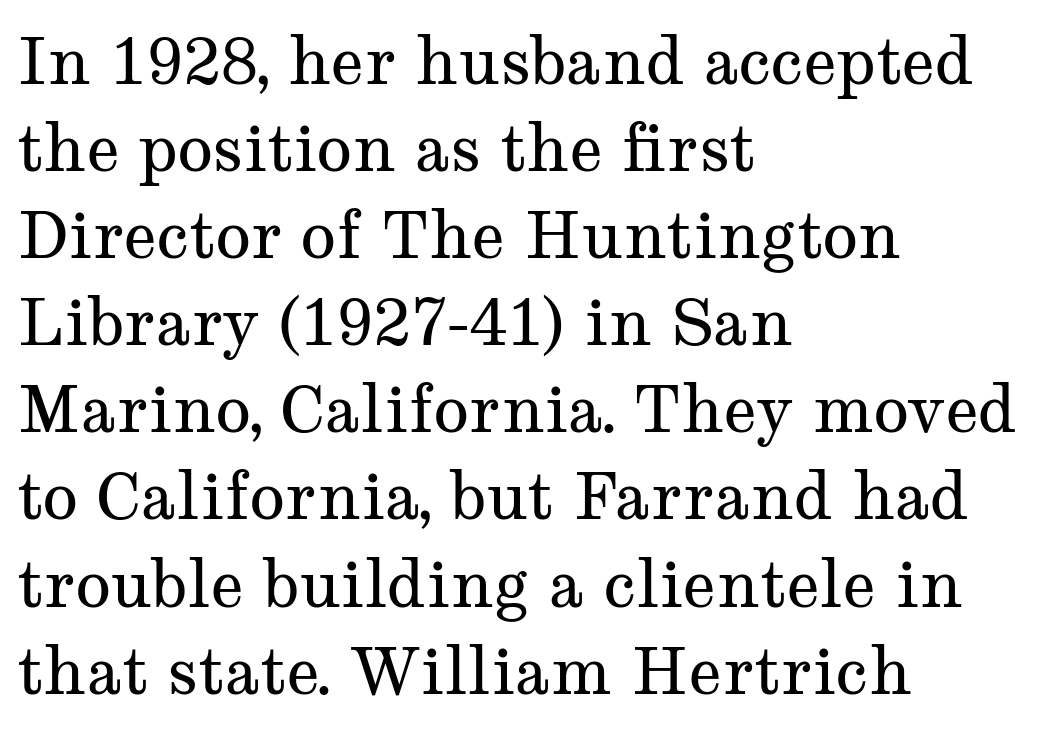
Q: Is the text bold? A: No.
Q: Is the text italic (slanted)? A: No, it is upright.
Q: Is the typeface a serif or a sans-serif typeface? A: Serif.
Q: Is the text underlined? A: No.
Q: How is the paragraph aligned? A: Left-aligned.
Q: Is the spacing between letters normal or unusually wide? A: Normal.
Q: Is the spacing between lines tight, normal or loose? A: Normal.
Q: Width (condensed, normal, or wide)? A: Wide.
Q: Stroke contrast? A: Medium.
Q: x-height? A: Medium.
Q: Monospaced? A: No.
